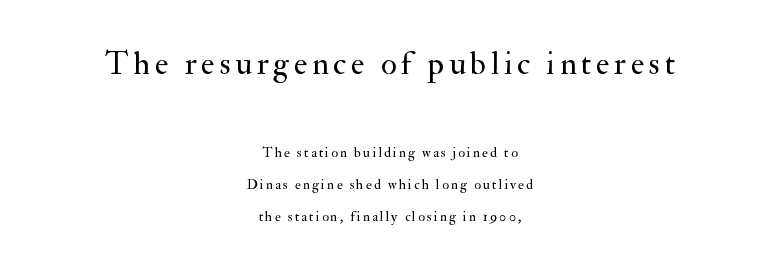
Visually, the top section dominates because its glyphs are scaled up. The rendering uses natural spacing where letterforms have individual widths. The text was rendered using a seriffed face with decorative stroke endings. Compared with a flush-left layout, this one balances lines on the center instead.
